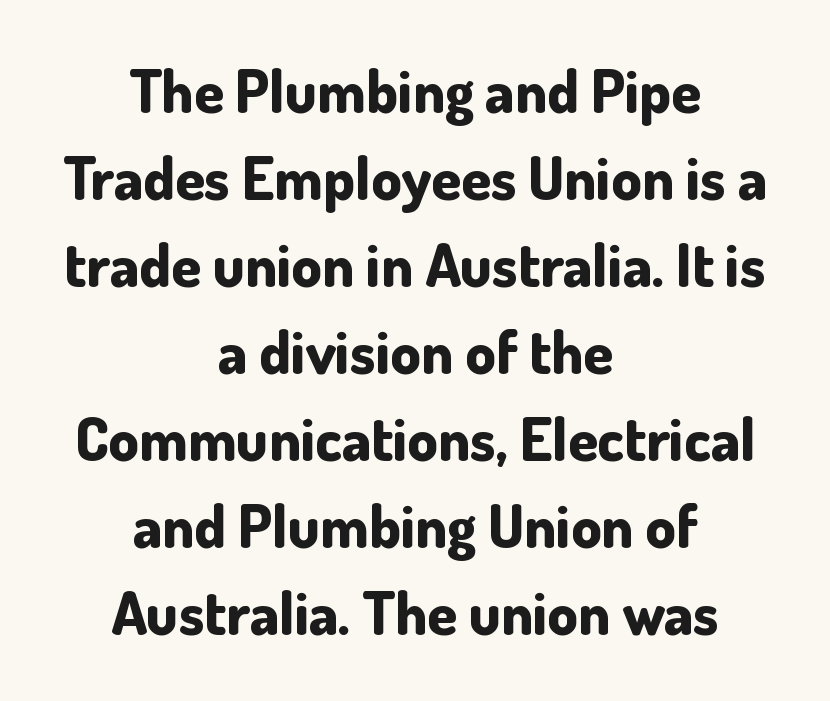
Q: Is the text bold? A: Yes.
Q: Is the text italic (slanted)? A: No, it is upright.
Q: Is the typeface a serif or a sans-serif typeface? A: Sans-serif.
Q: Is the text underlined? A: No.
Q: How is the paragraph aligned? A: Centered.
Q: Is the spacing between letters normal or unusually wide? A: Normal.
Q: Is the spacing between lines tight, normal or loose? A: Normal.
Q: Width (condensed, normal, or wide)? A: Normal.
Q: Stroke contrast? A: Low.
Q: x-height? A: Small.
Q: Monospaced? A: No.
